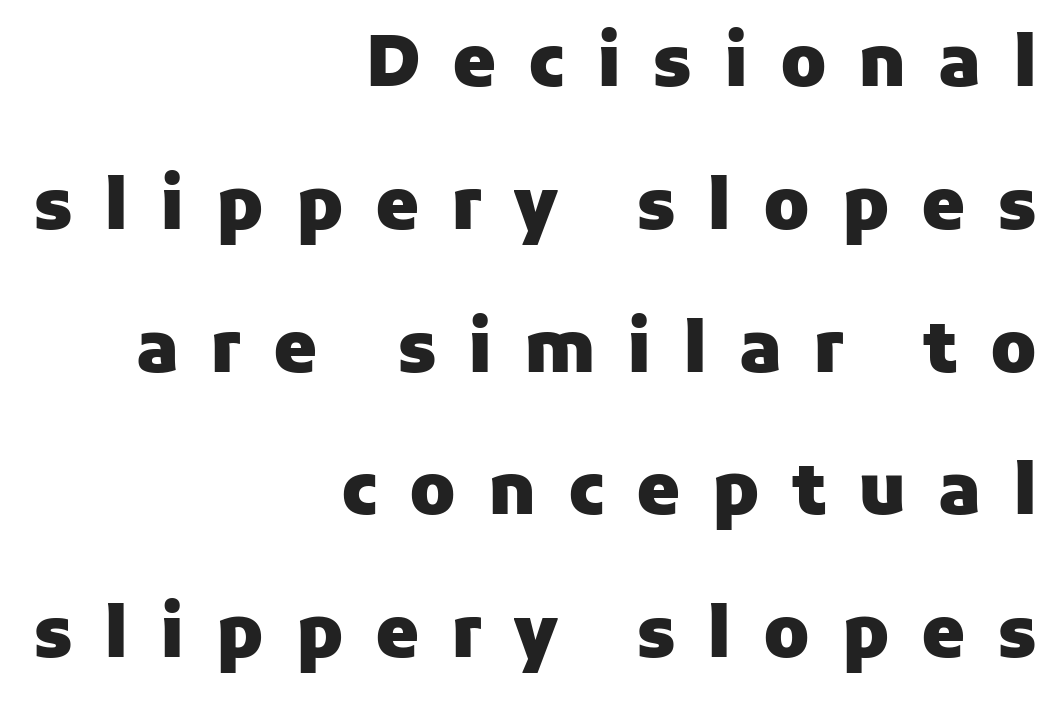
{"serif": "no", "italic": "no", "bold": "yes", "weight": "heavy", "width": "normal", "stroke_contrast": "low", "x_height": "medium", "monospaced": "no", "underline": "no", "align": "right", "line_spacing": "loose", "line_spacing_ratio": 2.04, "letter_spacing": "wide", "letter_spacing_em": 0.45, "glyph_px": 70}
